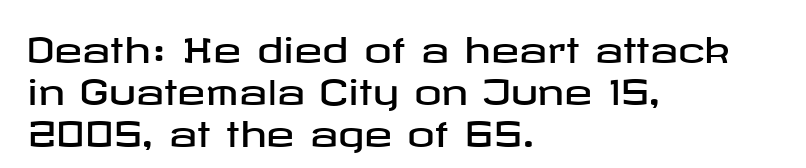
Q: Is the text italic (slanted)? A: No, it is upright.
Q: Is the typeface a serif or a sans-serif typeface? A: Sans-serif.
Q: Is the text underlined? A: No.
Q: How is the paragraph aligned? A: Left-aligned.
Q: Is the spacing between letters normal or unusually wide? A: Normal.
Q: Width (condensed, normal, or wide)? A: Wide.
Q: Stroke contrast? A: Low.
Q: x-height? A: Medium.
